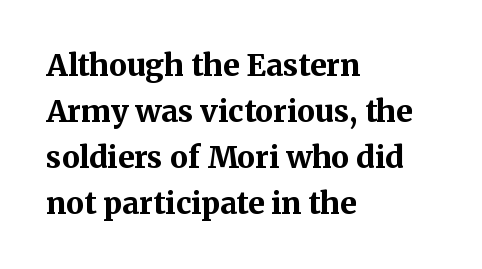
A typesetter would mark this as roman, not italic. The font is running at its bold setting. How would I describe the line gaps? Plain and ordinary. Character widths vary here, with narrow letters taking less room than wide ones. Serif or sans? Serif — the stroke terminals have little feet.
